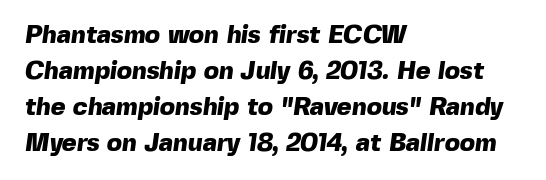
The image shows 25 px bold type; set left-aligned, normal line spacing (1.44x), normal letter spacing, not underlined.
